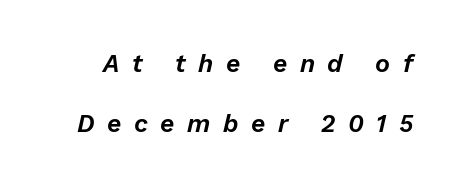
Q: Is the text italic (slanted)? A: Yes, it leans right by about 13 degrees.
Q: Is the text underlined? A: No.
Q: Is the spacing between letters normal or unusually wide? A: Unusually wide.
Q: Is the spacing between lines tight, normal or loose? A: Loose.
